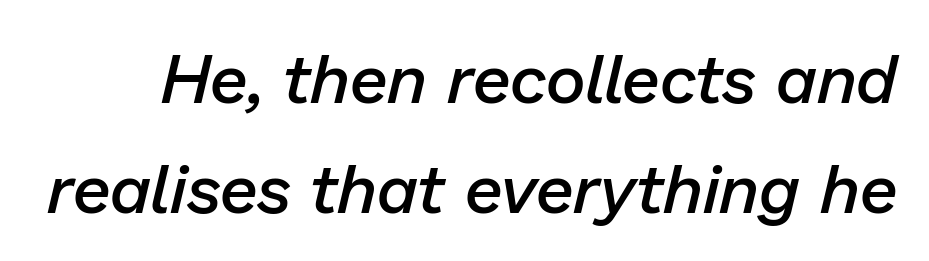
The image shows 69 px semibold type, italic (leaning right); set normal line spacing (1.6x), normal letter spacing, not underlined; low stroke contrast and a medium x-height.
